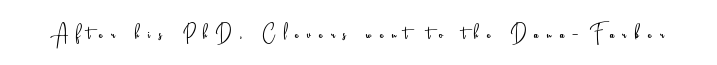
This rendering features lettering with no underline. This reads as an unemphasized weight, regular at the heaviest. Display-style spreading of the glyphs; the letterfit is very open.
